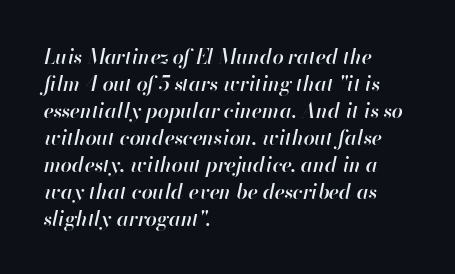
A somewhat darkened texture: the type is semibold rather than bold. Here the glyphs are tracked normally, forming tight word shapes. An italicized treatment has been applied to the whole sample. Typeset ragged right — the left edge is the straight one.
